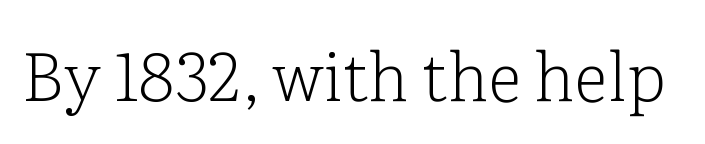
The image shows 67 px light serif type, upright; set normal letter spacing, not underlined; low stroke contrast and a medium x-height.
